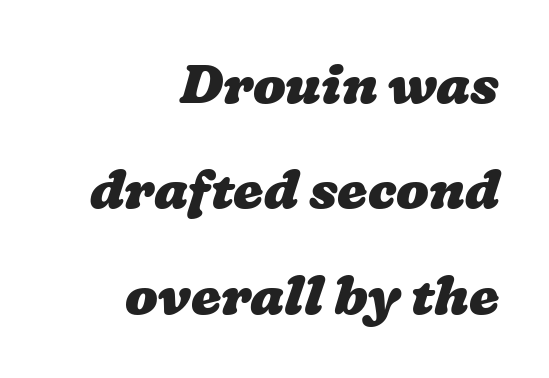
Line spacing here is loose. Tracking value appears to be zero — textbook default spacing. These lines stack with their right ends in a neat column. The strip under each line holds only bare page. What weight is shown? A full bold with thick strokes. Each letter keeps its own natural width here, so spacing adapts to shape.
